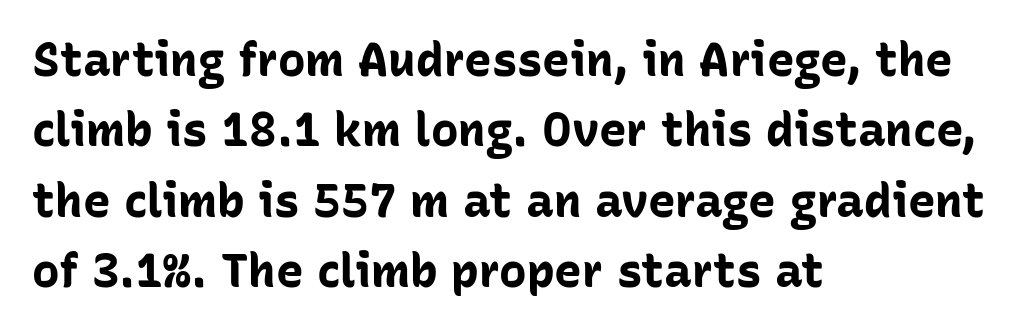
The image shows 46 px bold sans-serif type, upright; set left-aligned, normal line spacing (1.53x), normal letter spacing, not underlined; low stroke contrast and a medium x-height.
